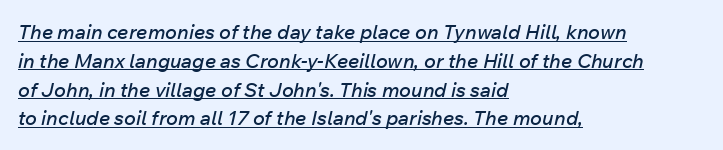
Whoever set this chose a conventional vertical rhythm. Each line starts at the same left margin while the right side varies. The face used here has a pronounced slope to its letters. What stands out about the letter spacing? Nothing — it is the standard amount.
